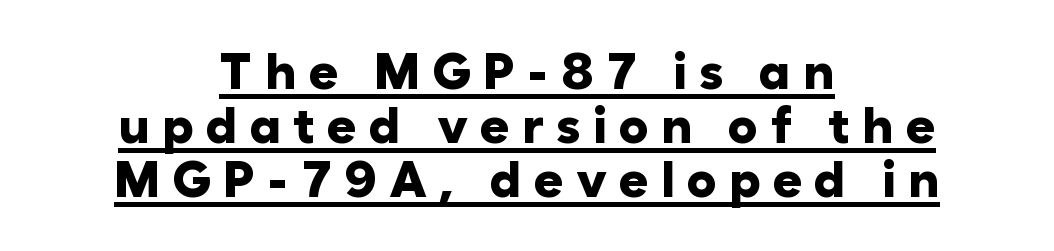
{"serif": "no", "italic": "no", "bold": "yes", "weight": "heavy", "width": "normal", "stroke_contrast": "low", "x_height": "medium", "monospaced": "no", "underline": "yes", "align": "center", "line_spacing": "tight", "line_spacing_ratio": 1.08, "letter_spacing": "wide", "letter_spacing_em": 0.24, "glyph_px": 50}
